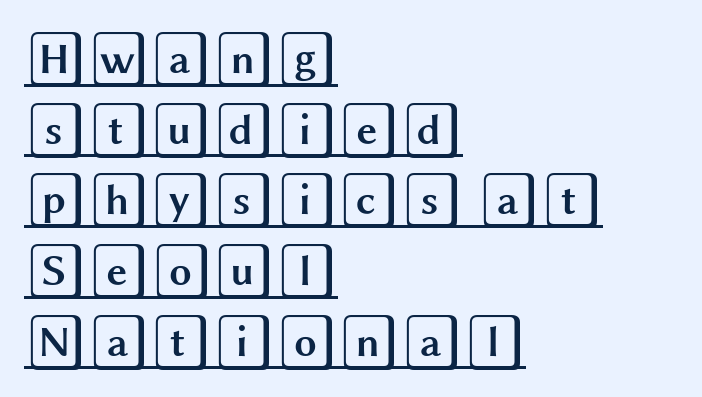
Is there any slant? The stems are plumb. Layout note: lines flush left. Honestly, the underline is the first thing you notice here. Short note: letters normally spaced.
